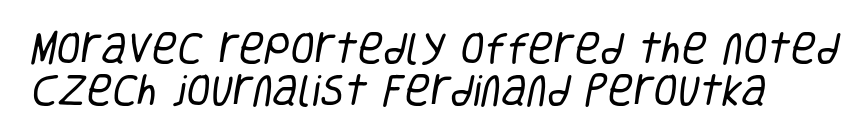
{"serif": "no", "bold": "no", "weight": "regular", "width": "condensed", "stroke_contrast": "low", "x_height": "large", "monospaced": "no", "underline": "no", "line_spacing_ratio": 1.19, "letter_spacing": "normal", "letter_spacing_em": 0.0, "glyph_px": 35}
